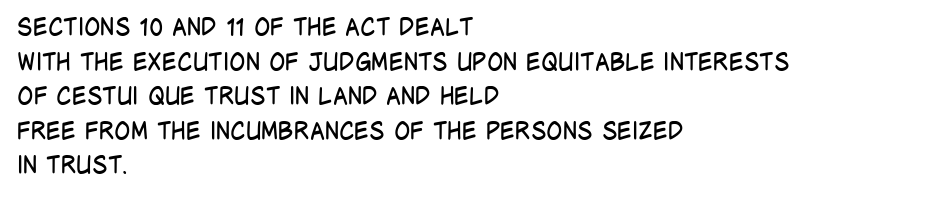
{"italic": "no", "bold": "no", "underline": "no", "align": "left", "line_spacing": "normal", "line_spacing_ratio": 1.44, "letter_spacing": "normal", "letter_spacing_em": 0.0, "glyph_px": 24}
